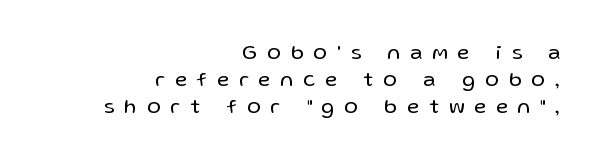
The image shows 21 px text type, upright; set right-aligned, normal line spacing (1.29x), unusually wide letter spacing (+0.48 em), not underlined.
